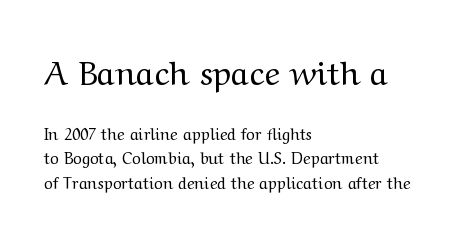
{"serif": "yes", "italic": "no", "bold": "no", "weight": "regular", "width": "wide", "stroke_contrast": "medium", "x_height": "medium", "monospaced": "no", "underline": "no", "align": "left", "line_spacing": "normal", "line_spacing_ratio": 1.51, "letter_spacing": "normal", "letter_spacing_em": 0.0, "larger_block": "first", "size_ratio": 2.06, "glyph_px": 33}
